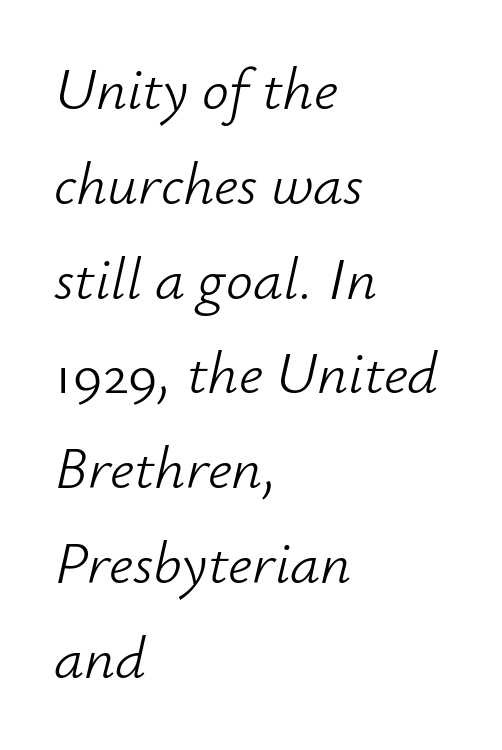
Character widths vary here, with narrow letters taking less room than wide ones. Horizontal bands of white between lines are of average thickness. Is the type slanted? Yes — the strokes lean at a clear angle. A student would call this left alignment; a typographer would say flush left, rag right. Between one letter and the next there's only the usual sliver of space.
